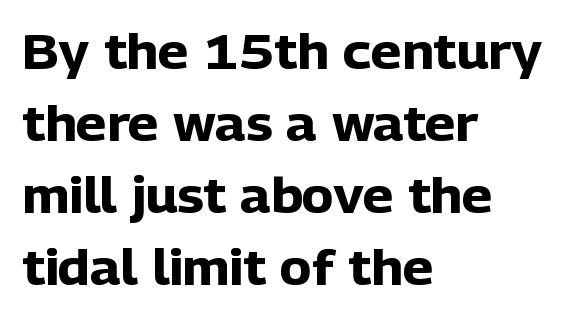
The image shows 48 px heavy sans-serif type, upright; set left-aligned, normal line spacing (1.5x), normal letter spacing, not underlined; low stroke contrast and a medium x-height.
